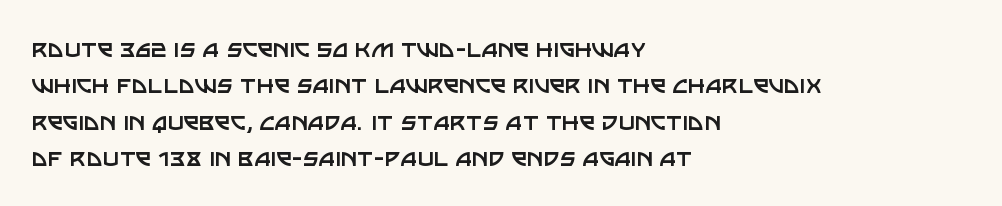
Here the designer chose a conventional face with non-uniform glyph widths. The face used here is a sans, in the tradition of grotesques and geometrics. The rendering uses a moderate line-height, typical for paragraphs. This sample uses plain, unmodified letter spacing. Clear beneath every line of the passage.
